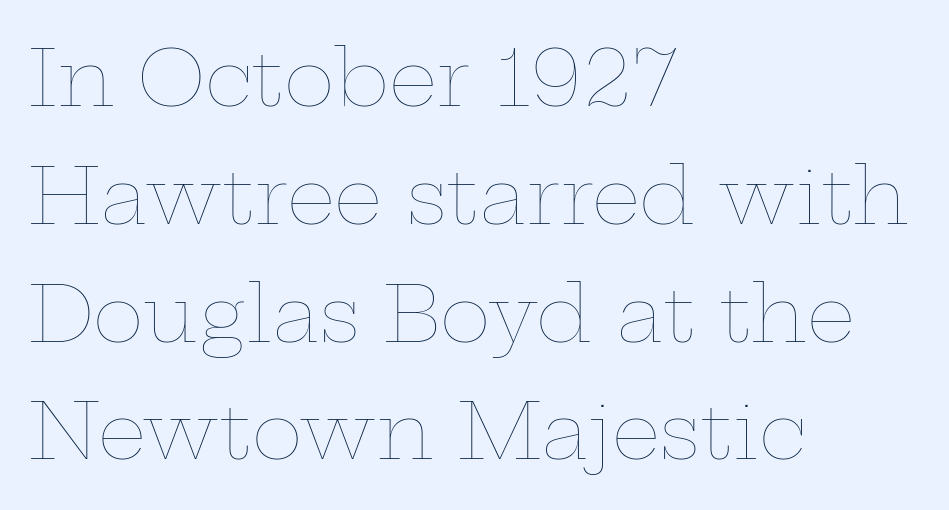
{"italic": "no", "bold": "no", "weight": "thin", "width": "wide", "stroke_contrast": "low", "x_height": "medium", "monospaced": "no", "underline": "no", "align": "left", "line_spacing": "normal", "line_spacing_ratio": 1.53, "letter_spacing": "normal", "letter_spacing_em": 0.0, "glyph_px": 77}
